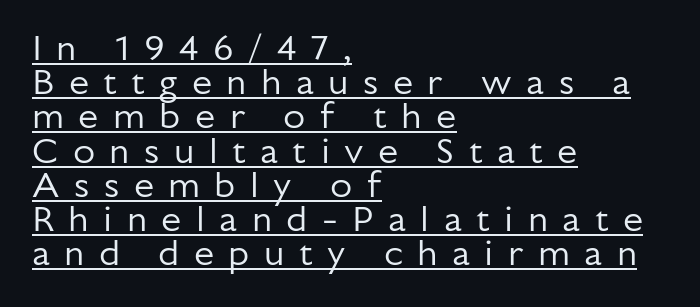
Q: Is the text bold? A: No.
Q: Is the text italic (slanted)? A: No, it is upright.
Q: Is the typeface a serif or a sans-serif typeface? A: Sans-serif.
Q: Is the text underlined? A: Yes.
Q: How is the paragraph aligned? A: Left-aligned.
Q: Is the spacing between letters normal or unusually wide? A: Unusually wide.
Q: Is the spacing between lines tight, normal or loose? A: Tight.
Q: Width (condensed, normal, or wide)? A: Normal.
Q: Stroke contrast? A: Low.
Q: x-height? A: Medium.
Q: Monospaced? A: No.
